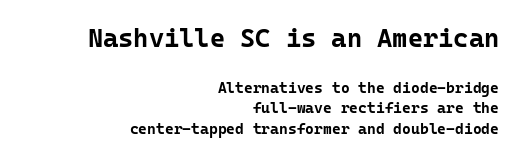
Q: Is the text bold? A: Yes.
Q: Is the text italic (slanted)? A: No, it is upright.
Q: Is the text underlined? A: No.
Q: How is the paragraph aligned? A: Right-aligned.
Q: Is the spacing between letters normal or unusually wide? A: Normal.
Q: Is the spacing between lines tight, normal or loose? A: Normal.
Q: Which block of text is set in a larger size, the first (top) or the second (bottom)? A: The first (top) one.
